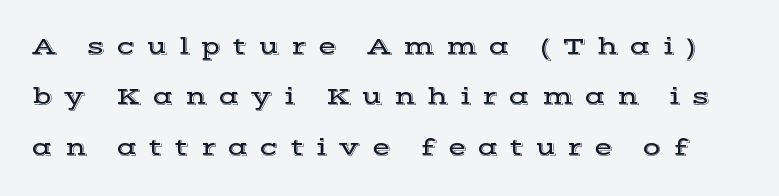
Q: Is the text italic (slanted)? A: No, it is upright.
Q: Is the text underlined? A: No.
Q: Is the spacing between letters normal or unusually wide? A: Unusually wide.
Q: Is the spacing between lines tight, normal or loose? A: Loose.
